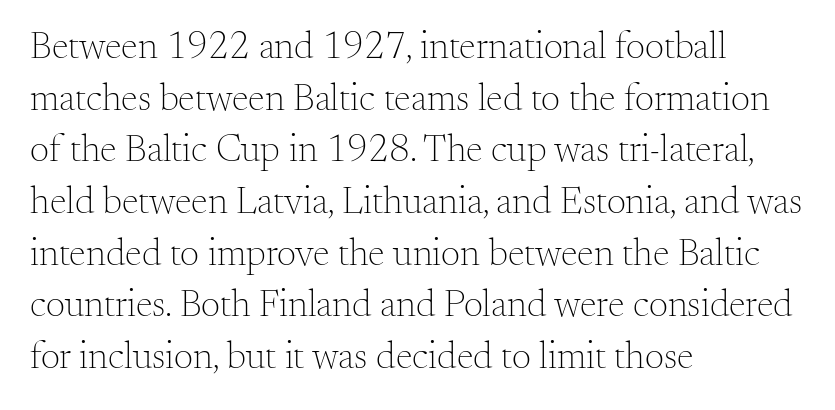
The image shows 38 px light serif type, upright; set left-aligned, normal line spacing (1.36x), normal letter spacing, not underlined; medium stroke contrast and a small x-height.
